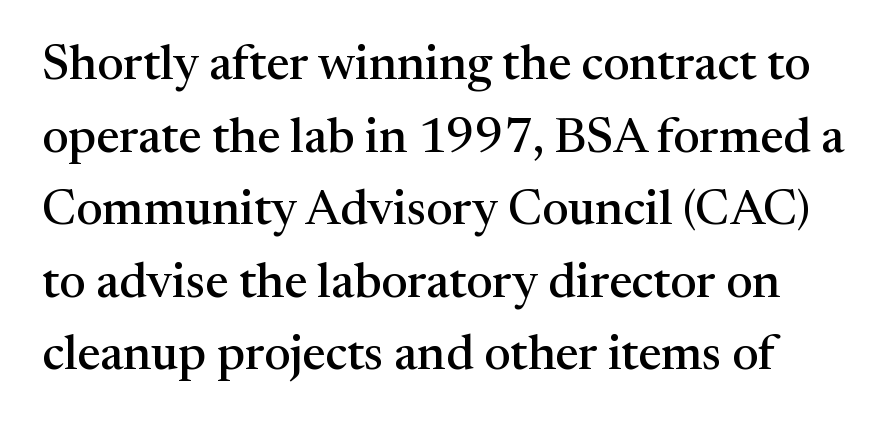
The image shows 49 px serif type, upright; set normal line spacing (1.48x), normal letter spacing, not underlined; medium stroke contrast and a medium x-height.
